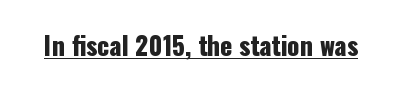
You can tell it's not italic because the verticals are truly vertical. Honestly, the letter spacing is just normal — you wouldn't notice it. Students, observe the line beneath the letters — that is underlining.
